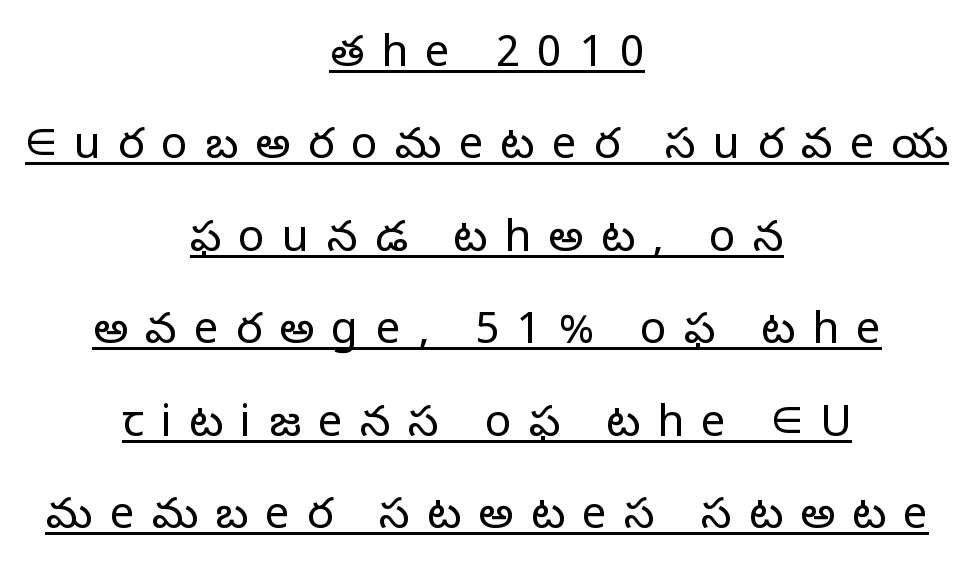
Q: Is the text bold? A: No.
Q: Is the text italic (slanted)? A: No, it is upright.
Q: Is the typeface a serif or a sans-serif typeface? A: Sans-serif.
Q: Is the text underlined? A: Yes.
Q: How is the paragraph aligned? A: Centered.
Q: Is the spacing between letters normal or unusually wide? A: Unusually wide.
Q: Is the spacing between lines tight, normal or loose? A: Loose.
Q: Width (condensed, normal, or wide)? A: Normal.
Q: Stroke contrast? A: Low.
Q: x-height? A: Medium.
Q: Monospaced? A: No.
